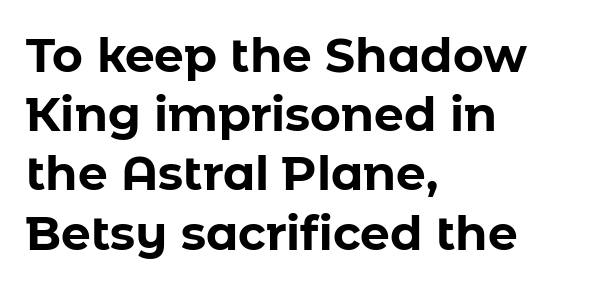
{"serif": "no", "italic": "no", "bold": "yes", "weight": "bold", "width": "normal", "stroke_contrast": "low", "x_height": "medium", "monospaced": "no", "underline": "no", "align": "left", "line_spacing": "normal", "line_spacing_ratio": 1.26, "letter_spacing": "normal", "letter_spacing_em": 0.0, "glyph_px": 47}
